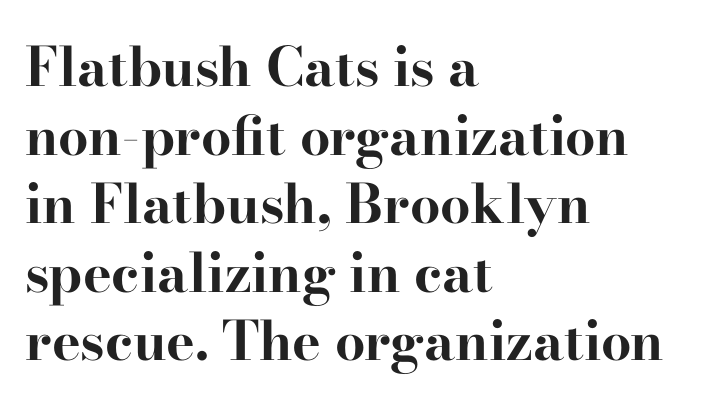
{"serif": "yes", "italic": "no", "bold": "yes", "weight": "bold", "width": "wide", "stroke_contrast": "high", "x_height": "small", "monospaced": "no", "underline": "no", "align": "left", "line_spacing": "normal", "line_spacing_ratio": 1.27, "letter_spacing": "normal", "letter_spacing_em": 0.0, "glyph_px": 54}
